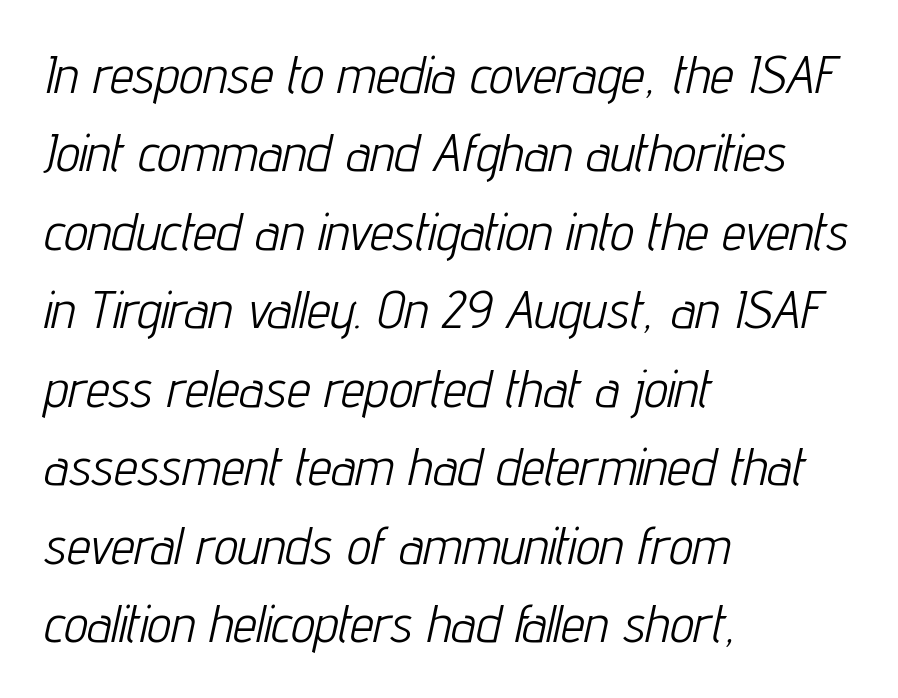
The rendering anchors every line to the left-hand side. The face used here has a pronounced slope to its letters. Proportional: the letters do not fall into vertical columns. Honestly, the row spacing looks completely unremarkable. Tracking here is standard; glyphs follow each other at the usual distance.
